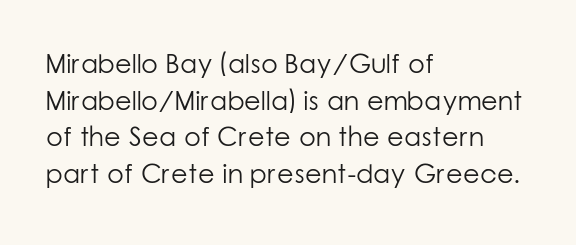
Q: Is the text bold? A: No.
Q: Is the text italic (slanted)? A: No, it is upright.
Q: Is the text underlined? A: No.
Q: How is the paragraph aligned? A: Left-aligned.
Q: Is the spacing between letters normal or unusually wide? A: Normal.
Q: Is the spacing between lines tight, normal or loose? A: Normal.
